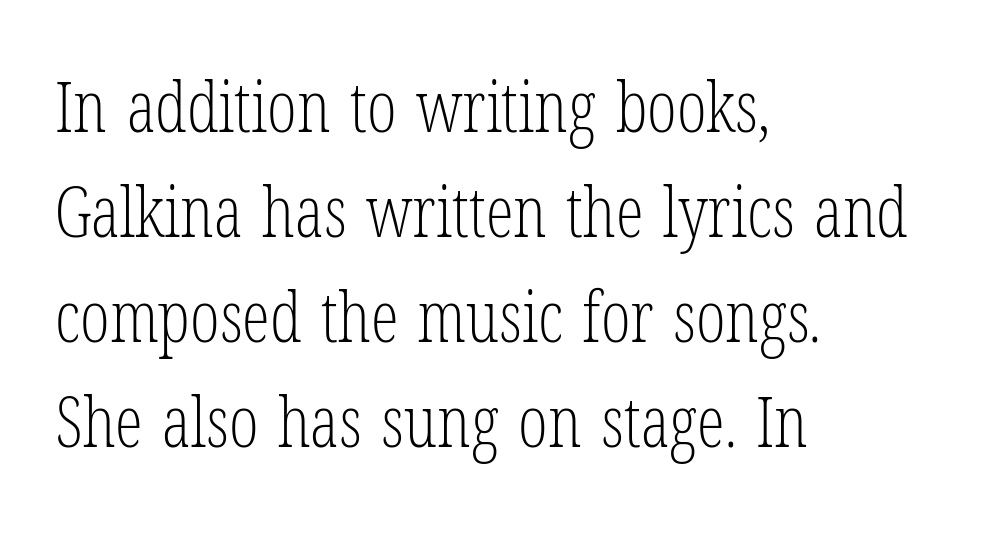
{"serif": "yes", "italic": "no", "bold": "no", "weight": "light", "width": "condensed", "stroke_contrast": "low", "x_height": "medium", "monospaced": "no", "underline": "no", "align": "left", "line_spacing": "normal", "line_spacing_ratio": 1.5, "letter_spacing": "normal", "letter_spacing_em": 0.0, "glyph_px": 70}
